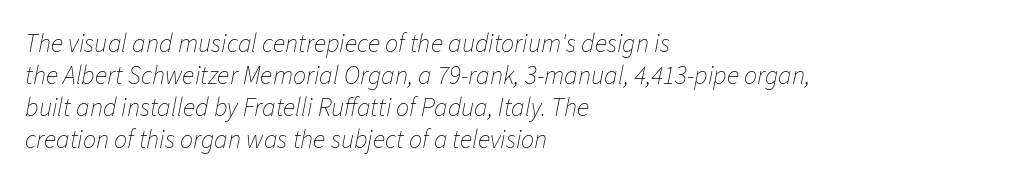
Q: Is the text bold? A: No.
Q: Is the text italic (slanted)? A: Yes, it leans right by about 11 degrees.
Q: Is the text underlined? A: No.
Q: How is the paragraph aligned? A: Left-aligned.
Q: Is the spacing between letters normal or unusually wide? A: Normal.
